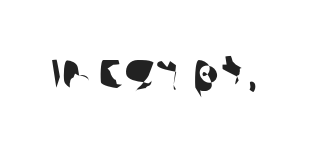
Q: Is the typeface a serif or a sans-serif typeface? A: Sans-serif.
Q: Is the text underlined? A: No.
Q: Is the spacing between letters normal or unusually wide? A: Normal.
Q: Width (condensed, normal, or wide)? A: Normal.
Q: Stroke contrast? A: Low.
Q: x-height? A: Large.
Q: Monospaced? A: No.
